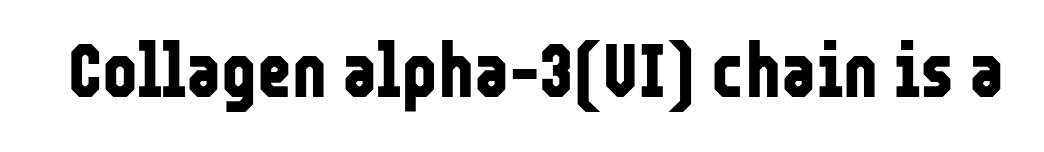
The image shows 75 px bold, condensed sans-serif type, upright; set normal letter spacing, not underlined; low stroke contrast and a medium x-height.
